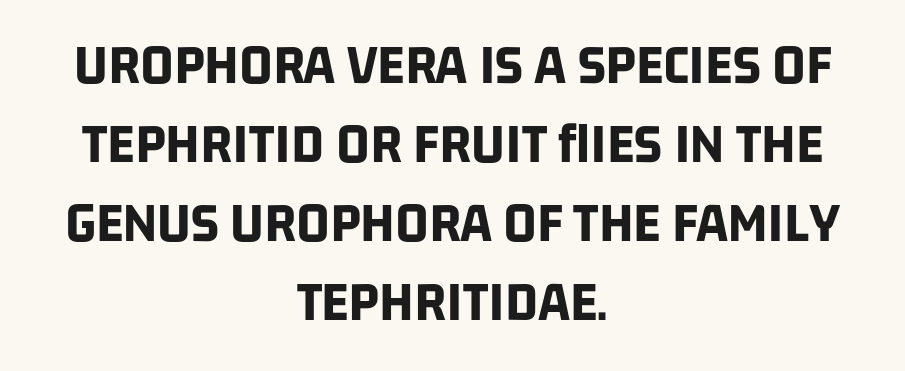
You could not count columns in this text — the font is proportionally spaced. Descender tails drop into unmarked territory. Classification — sans serif. Tracking here is standard; glyphs follow each other at the usual distance.
